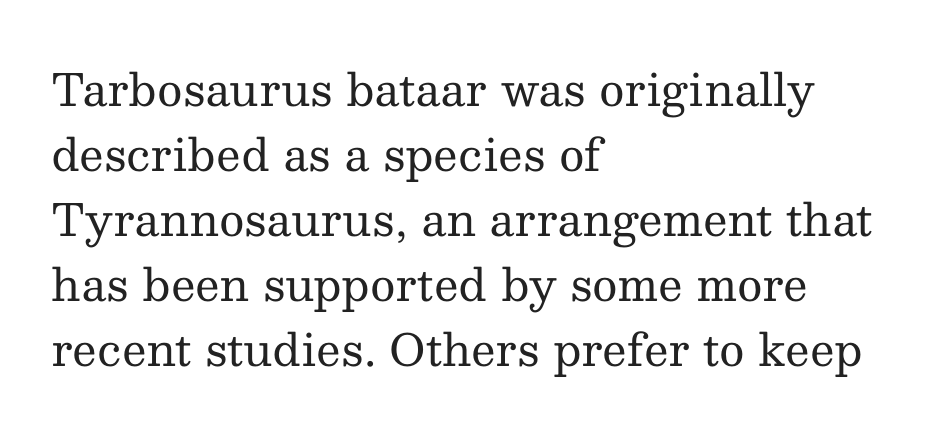
The image shows 44 px regular-weight serif type, upright; set left-aligned, normal line spacing (1.48x), normal letter spacing, not underlined; medium stroke contrast and a medium x-height.
